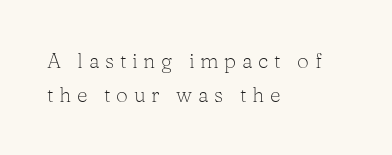
The image shows 21 px text type, upright; set left-aligned, normal line spacing (1.61x), unusually wide letter spacing (+0.27 em), not underlined.
